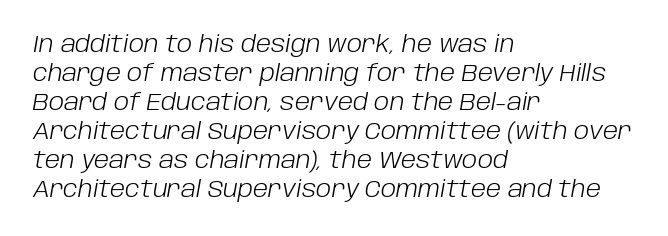
The image shows 23 px text type, italic (leaning right); set left-aligned, normal line spacing (1.26x), normal letter spacing, not underlined.
